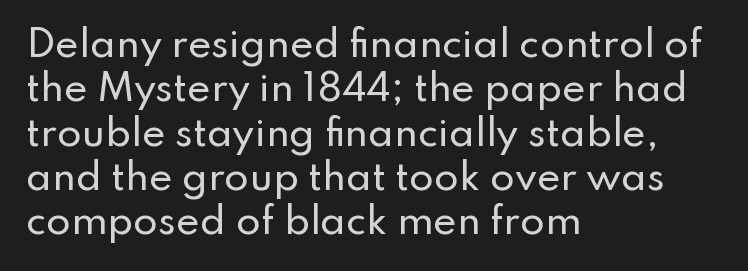
{"serif": "no", "italic": "no", "width": "normal", "stroke_contrast": "low", "x_height": "small", "monospaced": "no", "underline": "no", "align": "left", "line_spacing_ratio": 1.23, "letter_spacing": "normal", "letter_spacing_em": 0.0, "glyph_px": 36}
